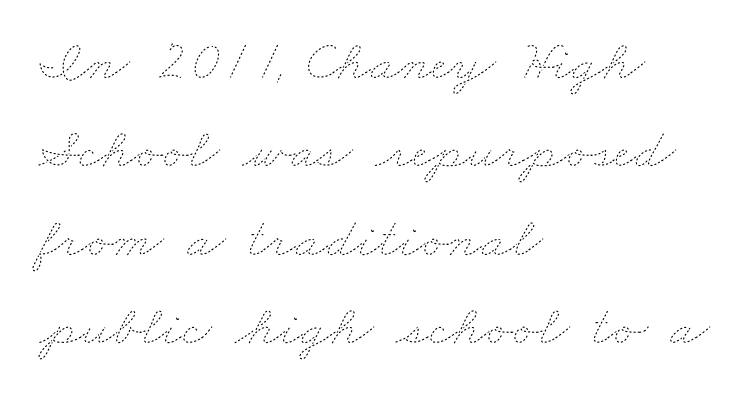
{"bold": "no", "weight": "thin", "width": "wide", "stroke_contrast": "low", "x_height": "small", "monospaced": "no", "underline": "no", "align": "left", "line_spacing": "normal", "line_spacing_ratio": 1.55, "letter_spacing": "normal", "letter_spacing_em": 0.0, "glyph_px": 57}
